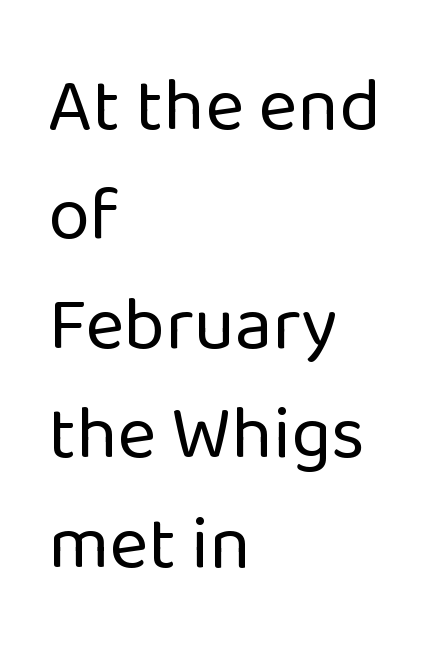
In terms of posture, this sample is upright. On a weight scale, this lands at 450 or below. Between one letter and the next there's only the usual sliver of space. Successive baselines arrive at the customary interval.
